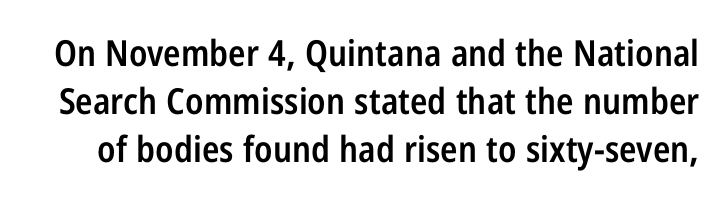
Q: Is the text bold? A: Semi-bold.
Q: Is the text italic (slanted)? A: No, it is upright.
Q: Is the typeface a serif or a sans-serif typeface? A: Sans-serif.
Q: Is the text underlined? A: No.
Q: Is the spacing between letters normal or unusually wide? A: Normal.
Q: Is the spacing between lines tight, normal or loose? A: Normal.
Q: Width (condensed, normal, or wide)? A: Condensed.
Q: Stroke contrast? A: Low.
Q: x-height? A: Medium.
Q: Monospaced? A: No.
